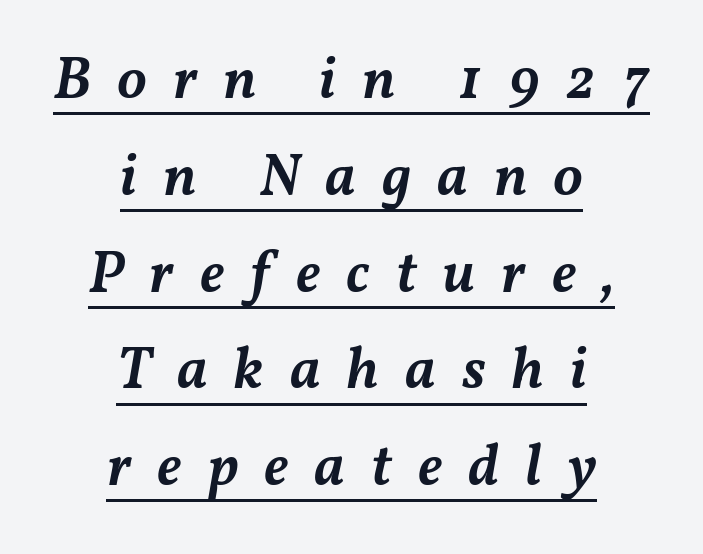
Q: Is the text bold? A: Semi-bold.
Q: Is the text italic (slanted)? A: Yes, it leans right by about 11 degrees.
Q: Is the text underlined? A: Yes.
Q: How is the paragraph aligned? A: Centered.
Q: Is the spacing between letters normal or unusually wide? A: Unusually wide.
Q: Is the spacing between lines tight, normal or loose? A: Normal.
Q: Width (condensed, normal, or wide)? A: Normal.
Q: Stroke contrast? A: Medium.
Q: x-height? A: Medium.
Q: Monospaced? A: No.
